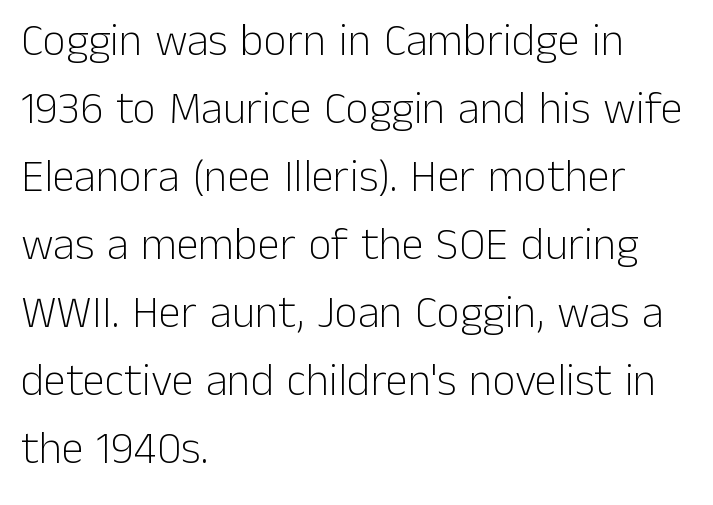
The text was rendered using a sans face with plain stroke endings. Each word holds together tightly as a unit, with standard inter-letter gaps. Each row of text sits above clean, open space. Compared with a typical body face, this is equally light or lighter still. The rows are spaced the way most documents space them.
